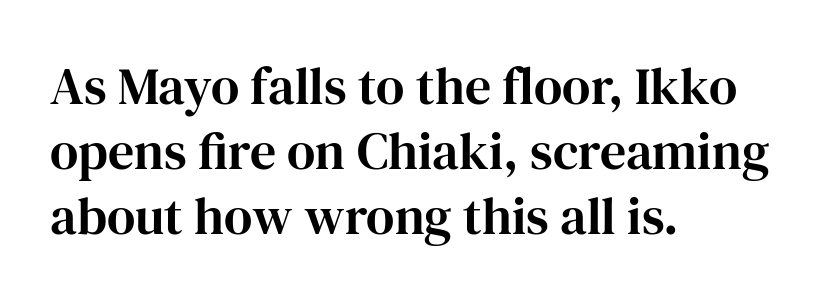
Q: Is the text italic (slanted)? A: No, it is upright.
Q: Is the typeface a serif or a sans-serif typeface? A: Serif.
Q: Is the text underlined? A: No.
Q: How is the paragraph aligned? A: Left-aligned.
Q: Is the spacing between letters normal or unusually wide? A: Normal.
Q: Is the spacing between lines tight, normal or loose? A: Normal.
Q: Width (condensed, normal, or wide)? A: Normal.
Q: Stroke contrast? A: High.
Q: x-height? A: Medium.
Q: Monospaced? A: No.
